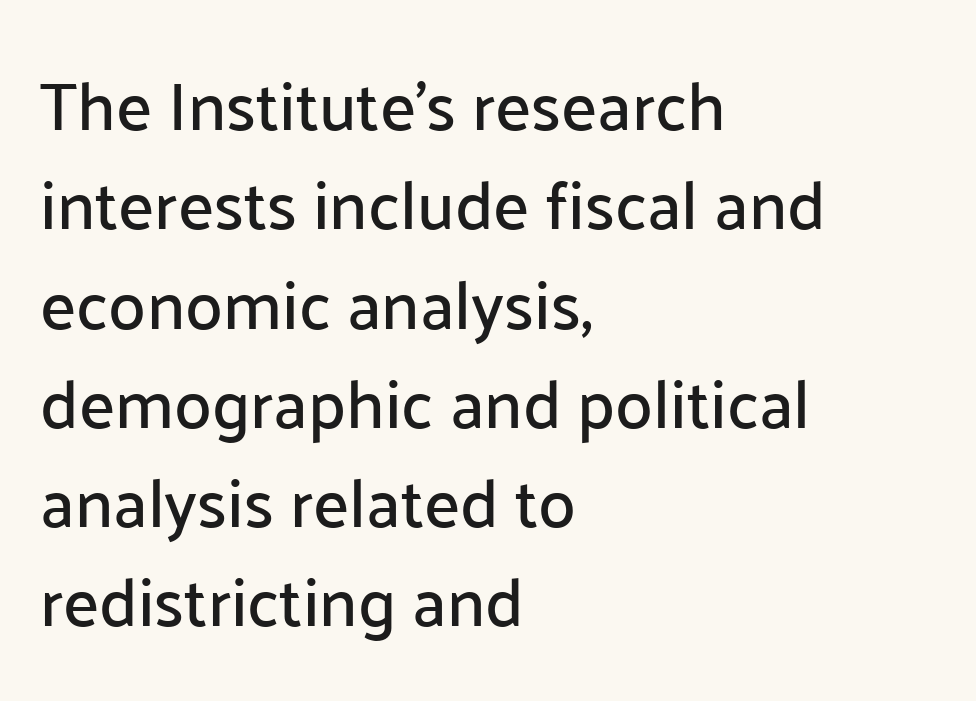
A normal amount of white space separates one row of letters from the next. Compared with typical body copy, the letter spacing here is the same. Teacher's note: observe the even left margin — that is flush-left alignment. Note the varied advance widths — an 'i' is clearly narrower than an 'm'. What kind of face is this? One without serifs — a sans. A bare baseline throughout the passage.
